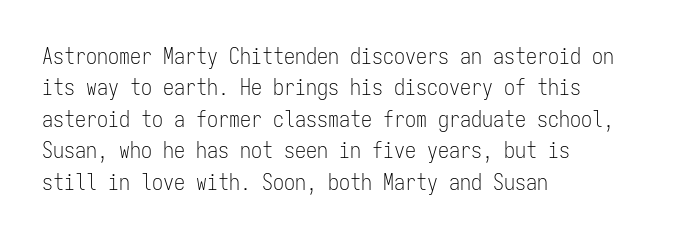
The line-height multiplier appears to be the usual default. The ragged edge is on the right, which tells us the setting is flush left. A typesetter would mark this as roman, not italic. This sample uses plain, unmodified letter spacing. No letter is thick-stroked: the sample isn't bold.
